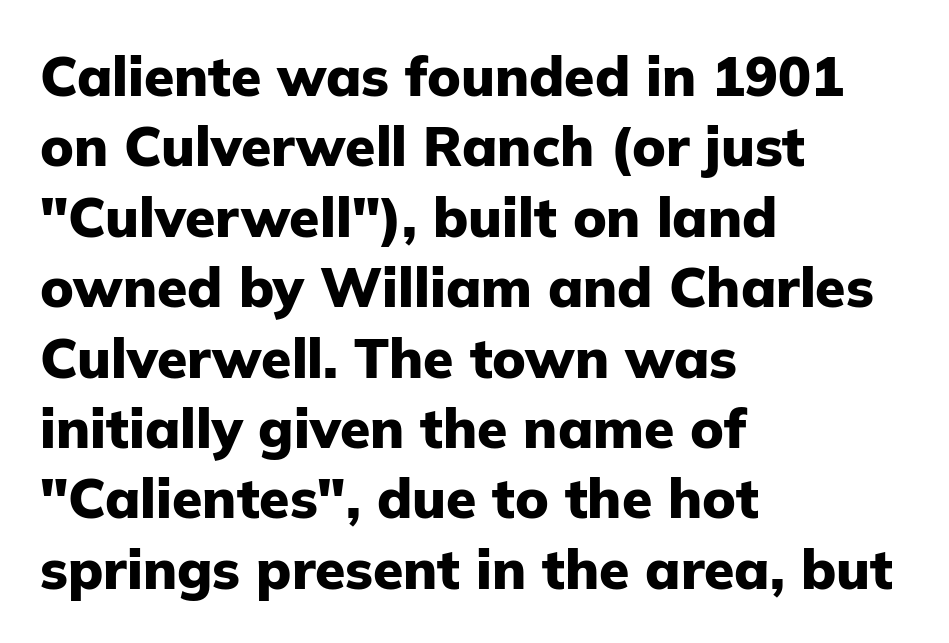
Q: Is the text bold? A: Yes.
Q: Is the text italic (slanted)? A: No, it is upright.
Q: Is the typeface a serif or a sans-serif typeface? A: Sans-serif.
Q: Is the text underlined? A: No.
Q: How is the paragraph aligned? A: Left-aligned.
Q: Is the spacing between letters normal or unusually wide? A: Normal.
Q: Is the spacing between lines tight, normal or loose? A: Normal.
Q: Width (condensed, normal, or wide)? A: Normal.
Q: Stroke contrast? A: Low.
Q: x-height? A: Medium.
Q: Monospaced? A: No.
